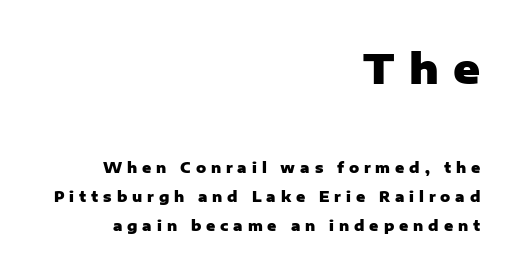
Nobody drew a line under any word here. Quick note: not italic, upright. The passage shown is typed in a proportional face where columns would drift. A student would call this right alignment; a typographer would say flush right, rag left. Strong, thick strokes mark this as bold type.
